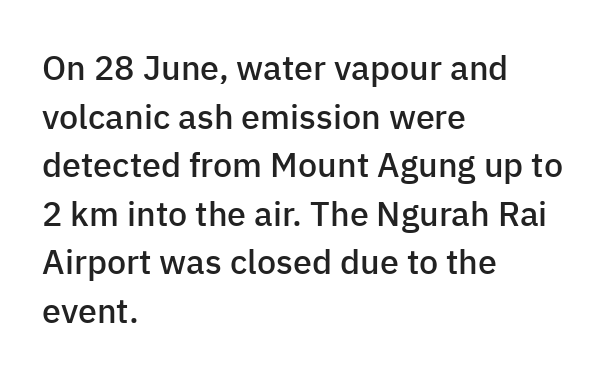
{"serif": "no", "italic": "no", "bold": "semi", "weight": "semibold", "width": "normal", "stroke_contrast": "low", "x_height": "medium", "monospaced": "no", "underline": "no", "align": "left", "line_spacing": "normal", "line_spacing_ratio": 1.43, "letter_spacing": "normal", "letter_spacing_em": 0.0, "glyph_px": 34}
